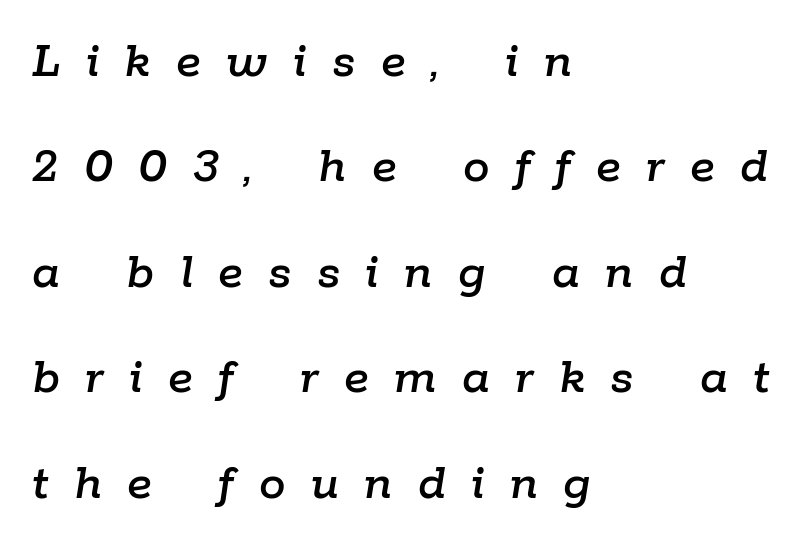
Proportional: the letters do not fall into vertical columns. A student would call this left alignment; a typographer would say flush left, rag right. The rendering inserts visible extra space after every character. Leading is clearly above the norm, producing a sparse column. Honestly, there is no underline to notice here at all. Slant detected: the letters are inclined.
